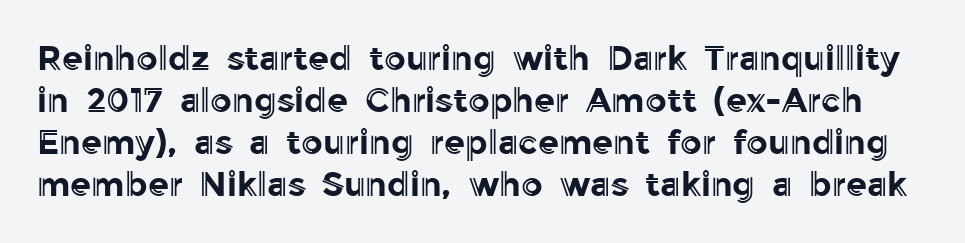
The image shows 34 px text type, upright; set line spacing 1.24x, normal letter spacing, not underlined; a medium x-height.
